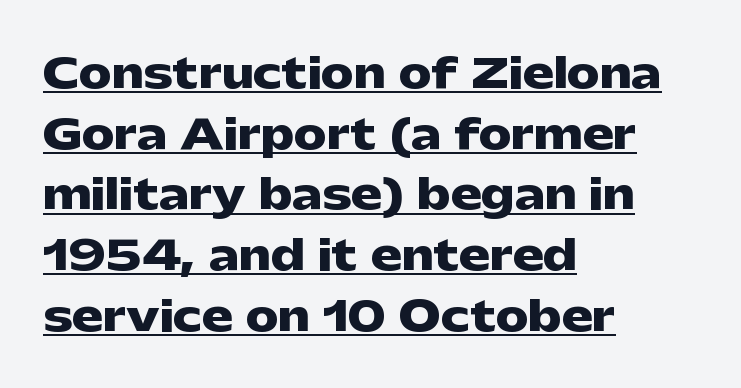
Q: Is the text bold? A: Yes.
Q: Is the text italic (slanted)? A: No, it is upright.
Q: Is the typeface a serif or a sans-serif typeface? A: Sans-serif.
Q: Is the text underlined? A: Yes.
Q: How is the paragraph aligned? A: Left-aligned.
Q: Is the spacing between letters normal or unusually wide? A: Normal.
Q: Is the spacing between lines tight, normal or loose? A: Normal.
Q: Width (condensed, normal, or wide)? A: Wide.
Q: Stroke contrast? A: Low.
Q: x-height? A: Medium.
Q: Monospaced? A: No.
